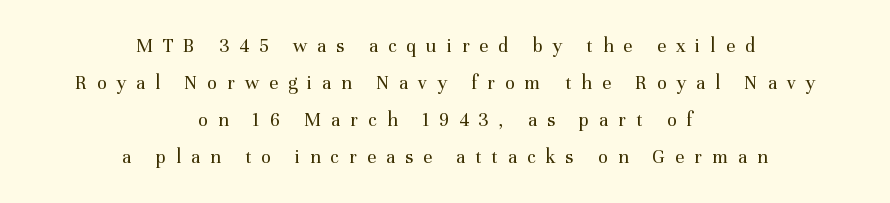
The image shows 20 px text type, upright; set centered, line spacing 1.85x, unusually wide letter spacing (+0.5 em), not underlined.
